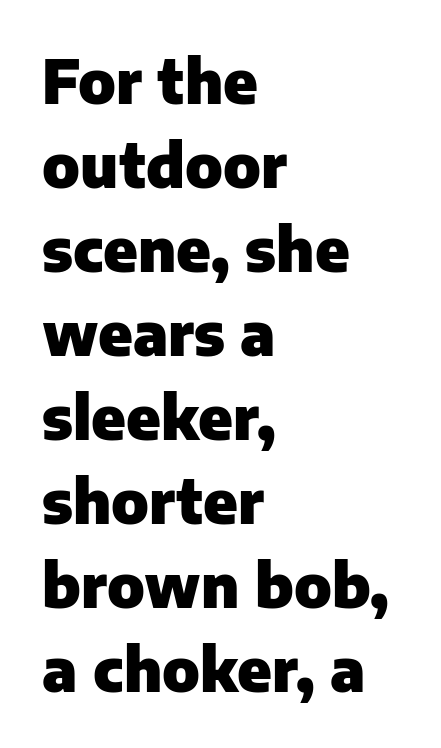
The image shows 60 px heavy sans-serif type, upright; set left-aligned, normal line spacing (1.4x), normal letter spacing, not underlined; low stroke contrast and a medium x-height.
